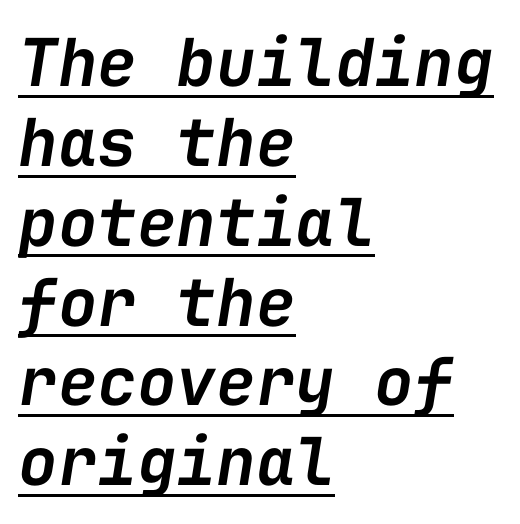
The image shows 66 px semibold type, italic (leaning right), monospaced; set left-aligned, line spacing 1.21x, normal letter spacing, underlined; low stroke contrast and a medium x-height.
